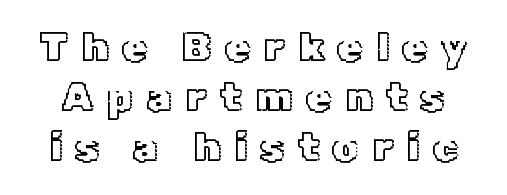
The image shows 41 px text type, upright; set line spacing 1.22x, unusually wide letter spacing (+0.32 em), not underlined; a medium x-height.
